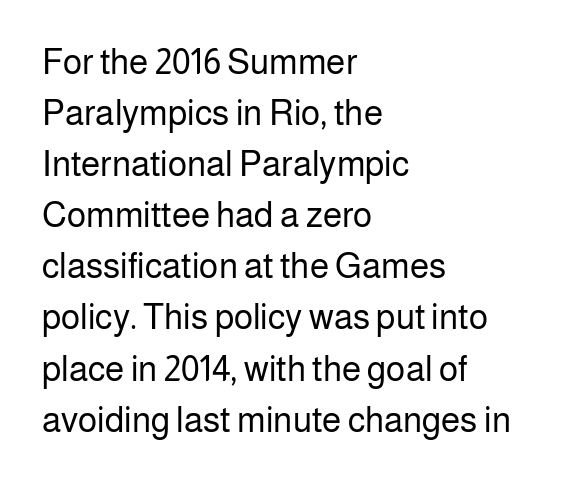
Q: Is the text bold? A: No.
Q: Is the text italic (slanted)? A: No, it is upright.
Q: Is the typeface a serif or a sans-serif typeface? A: Sans-serif.
Q: Is the text underlined? A: No.
Q: How is the paragraph aligned? A: Left-aligned.
Q: Is the spacing between letters normal or unusually wide? A: Normal.
Q: Is the spacing between lines tight, normal or loose? A: Normal.
Q: Width (condensed, normal, or wide)? A: Normal.
Q: Stroke contrast? A: Low.
Q: x-height? A: Medium.
Q: Monospaced? A: No.
